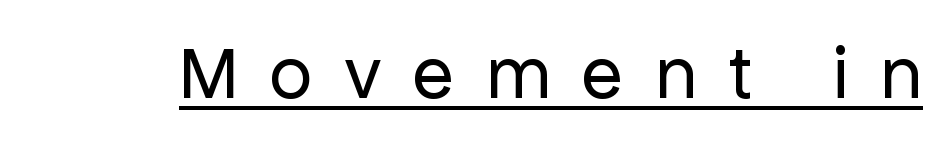
The image shows 75 px regular-weight sans-serif type, upright; set unusually wide letter spacing (+0.43 em), underlined; low stroke contrast and a medium x-height.
